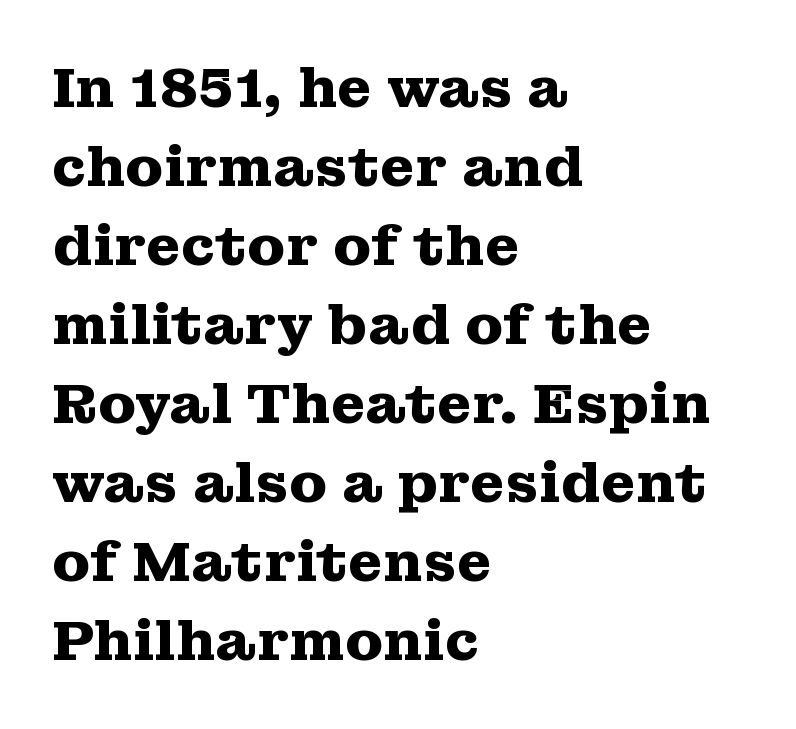
Style check: upright. The leading is moderate, giving the passage an even texture. The lines in this sample share a left origin and differ only in where they stop. You'd pick this weight for a headline — it's a proper bold.
